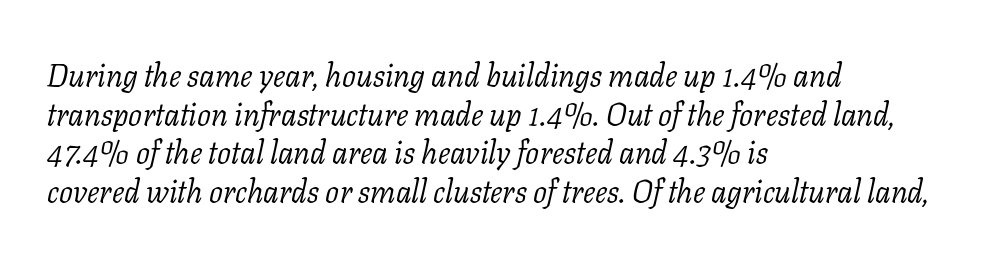
{"serif": "yes", "italic": "yes", "lean": "right", "slant_degrees": 11, "bold": "no", "weight": "light", "width": "normal", "stroke_contrast": "low", "x_height": "medium", "monospaced": "no", "underline": "no", "align": "left", "line_spacing": "normal", "line_spacing_ratio": 1.25, "letter_spacing": "normal", "letter_spacing_em": 0.0, "glyph_px": 31}
